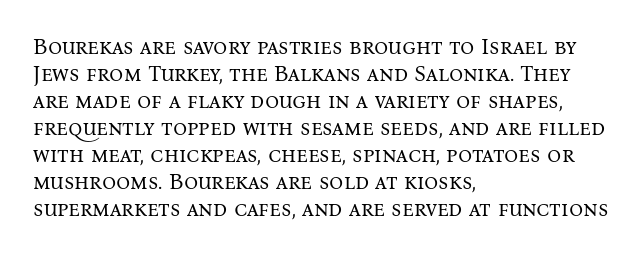
Q: Is the text bold? A: No.
Q: Is the text italic (slanted)? A: No, it is upright.
Q: Is the text underlined? A: No.
Q: How is the paragraph aligned? A: Left-aligned.
Q: Is the spacing between letters normal or unusually wide? A: Normal.
